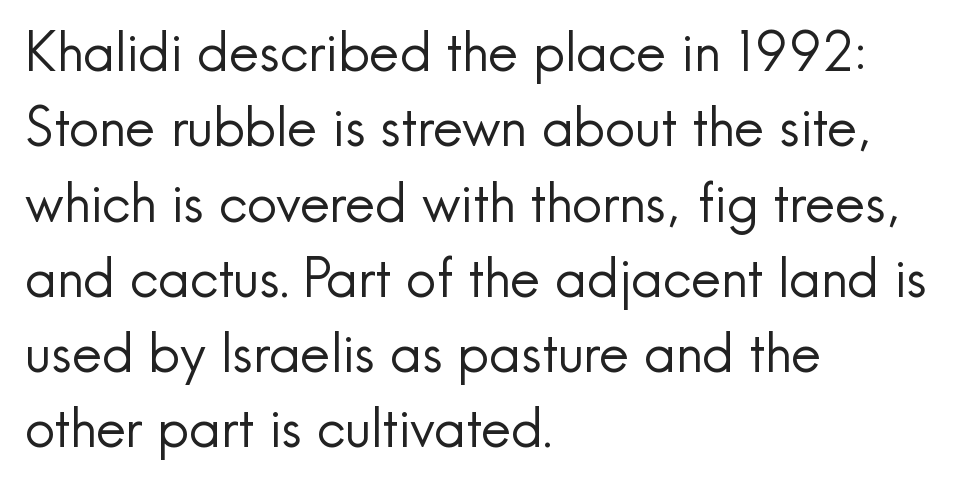
Q: Is the text bold? A: No.
Q: Is the text italic (slanted)? A: No, it is upright.
Q: Is the typeface a serif or a sans-serif typeface? A: Sans-serif.
Q: Is the text underlined? A: No.
Q: How is the paragraph aligned? A: Left-aligned.
Q: Is the spacing between letters normal or unusually wide? A: Normal.
Q: Is the spacing between lines tight, normal or loose? A: Normal.
Q: Width (condensed, normal, or wide)? A: Normal.
Q: x-height? A: Small.
Q: Monospaced? A: No.
